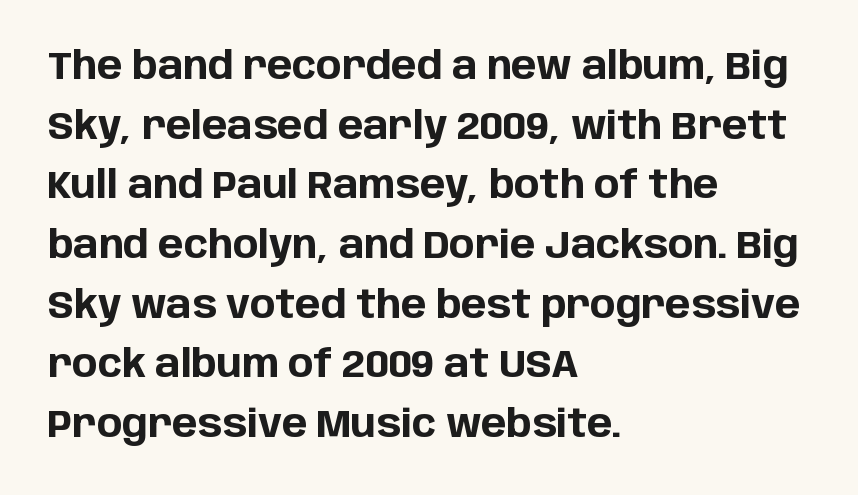
The image shows 38 px bold sans-serif type, upright; set left-aligned, normal line spacing (1.57x), normal letter spacing, not underlined; low stroke contrast and a large x-height.
